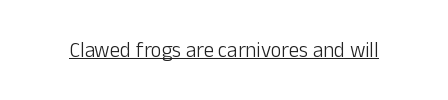
{"italic": "no", "bold": "no", "underline": "yes", "letter_spacing": "normal", "letter_spacing_em": 0.0, "glyph_px": 21}
